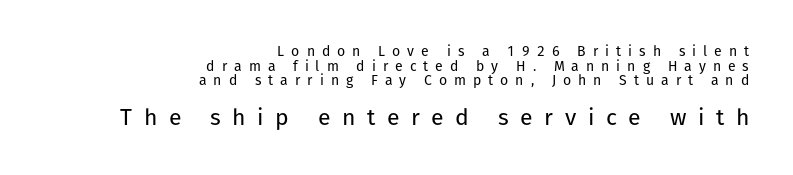
The image shows 23 px text type, upright; set right-aligned, tight line spacing (1.04x), unusually wide letter spacing (+0.5 em), not underlined; the second (bottom) block is 1.64x larger.
